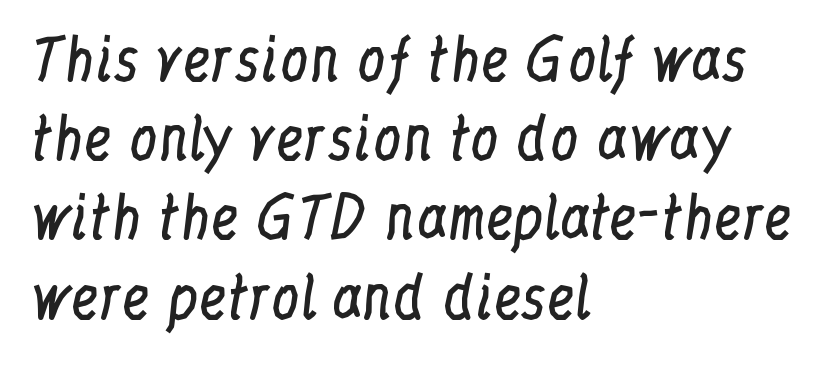
{"serif": "yes", "bold": "no", "weight": "regular", "width": "condensed", "stroke_contrast": "low", "x_height": "medium", "monospaced": "no", "underline": "no", "align": "left", "line_spacing": "normal", "line_spacing_ratio": 1.39, "letter_spacing": "normal", "letter_spacing_em": 0.0, "glyph_px": 57}
